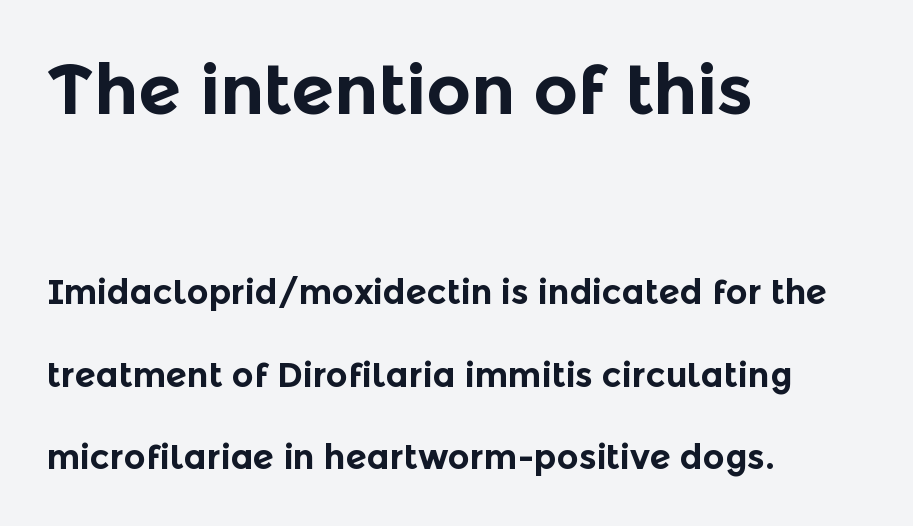
The image shows 69 px bold sans-serif type, upright; set left-aligned, loose line spacing (2.44x), normal letter spacing, not underlined; the first (top) block is 2.03x larger; a medium x-height.
